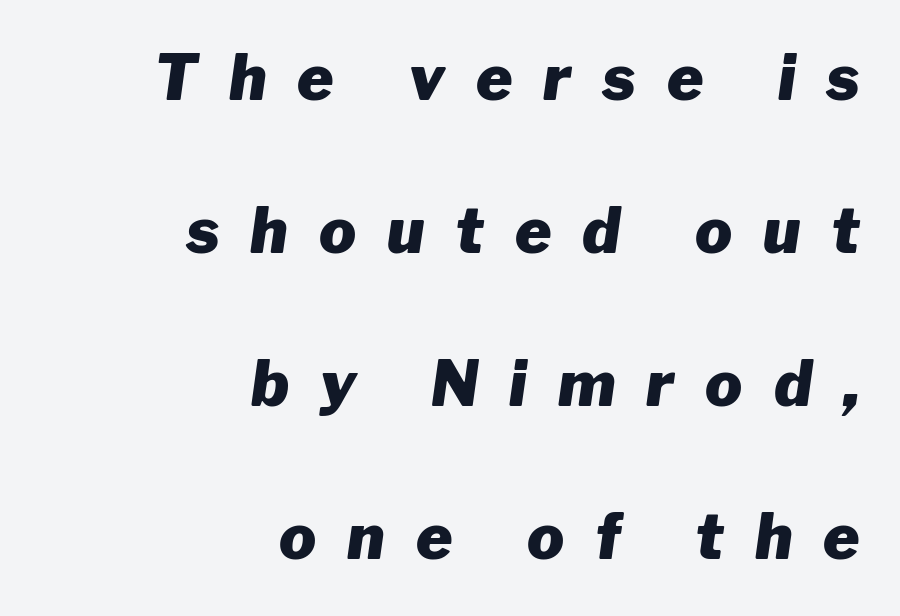
{"italic": "yes", "lean": "right", "slant_degrees": 8, "bold": "yes", "weight": "heavy", "width": "normal", "stroke_contrast": "low", "x_height": "medium", "monospaced": "no", "underline": "no", "align": "right", "line_spacing": "loose", "line_spacing_ratio": 2.47, "letter_spacing": "wide", "letter_spacing_em": 0.5, "glyph_px": 62}
